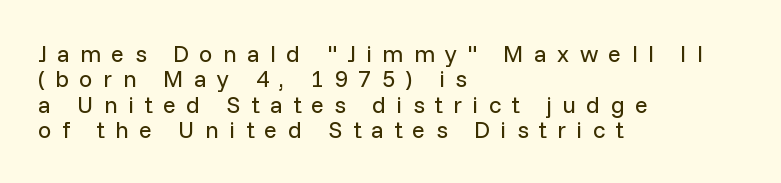
The image shows 24 px text type, upright; set left-aligned, tight line spacing (1.06x), unusually wide letter spacing (+0.43 em), not underlined.
